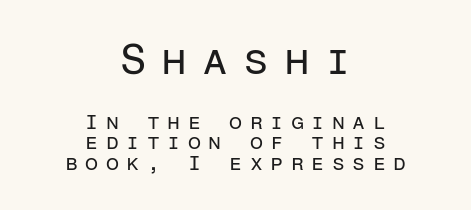
The image shows 42 px regular-weight sans-serif type, upright, monospaced; set centered, tight line spacing (0.98x), unusually wide letter spacing (+0.36 em), not underlined; the first (top) block is 2.0x larger; low stroke contrast and a medium x-height.
